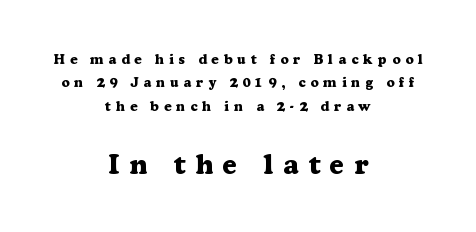
Q: Is the text bold? A: Yes.
Q: Is the text italic (slanted)? A: No, it is upright.
Q: Is the typeface a serif or a sans-serif typeface? A: Serif.
Q: Is the text underlined? A: No.
Q: How is the paragraph aligned? A: Centered.
Q: Is the spacing between letters normal or unusually wide? A: Unusually wide.
Q: Is the spacing between lines tight, normal or loose? A: Normal.
Q: Which block of text is set in a larger size, the first (top) or the second (bottom)? A: The second (bottom) one.
Q: Width (condensed, normal, or wide)? A: Normal.
Q: Stroke contrast? A: Low.
Q: x-height? A: Medium.
Q: Monospaced? A: No.
